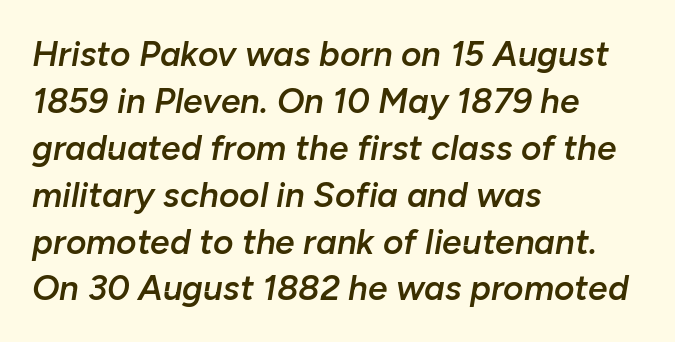
The characters look somewhat weighty, a semibold short of true bold. Words float on clear page, feet unadorned. Honestly, the row spacing looks completely unremarkable. An italicized treatment has been applied to the whole sample. Proportional: the letters do not fall into vertical columns. Teacher's note: observe the even left margin — that is flush-left alignment.
